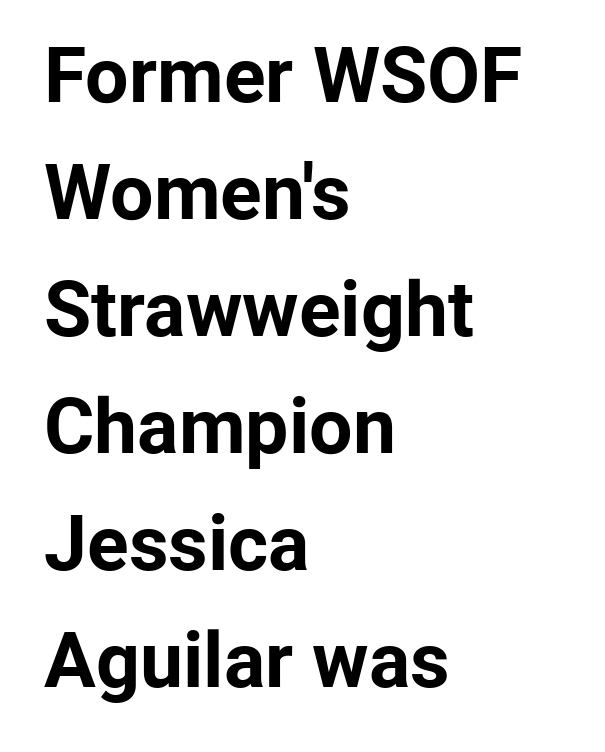
The image shows 77 px bold sans-serif type, upright; set left-aligned, normal line spacing (1.52x), normal letter spacing, not underlined; low stroke contrast and a medium x-height.
